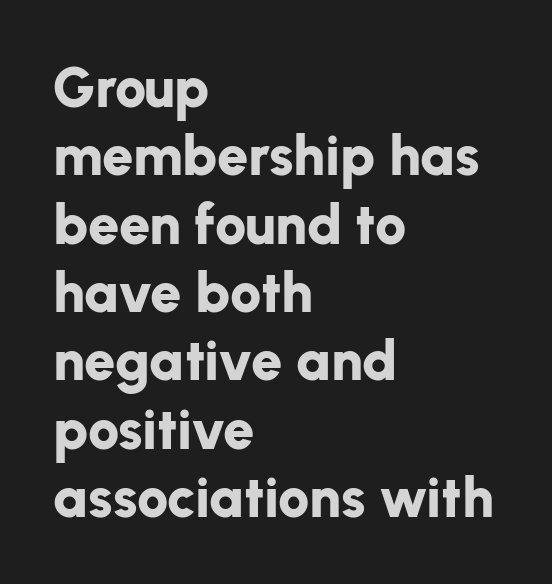
Between one letter and the next there's only the usual sliver of space. The text was rendered using a sans face with plain stroke endings. The text block is weighted toward the left margin, trailing off unevenly rightward. You could not count columns in this text — the font is proportionally spaced. The glyphs are unaccompanied by any horizontal stroke below them.
